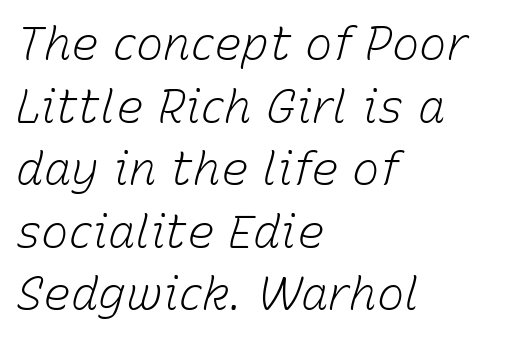
{"italic": "yes", "lean": "right", "slant_degrees": 15, "bold": "no", "weight": "light", "width": "normal", "stroke_contrast": "low", "x_height": "medium", "monospaced": "no", "underline": "no", "align": "left", "line_spacing": "normal", "line_spacing_ratio": 1.36, "letter_spacing": "normal", "letter_spacing_em": 0.0, "glyph_px": 46}
